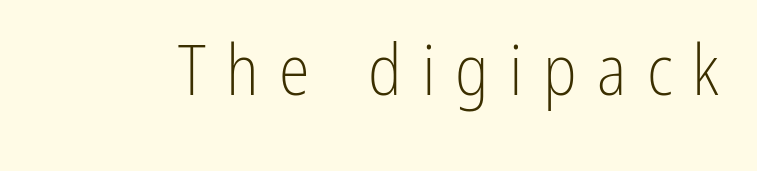
The image shows 70 px light, condensed sans-serif type, upright; set unusually wide letter spacing (+0.29 em), not underlined; low stroke contrast and a medium x-height.
